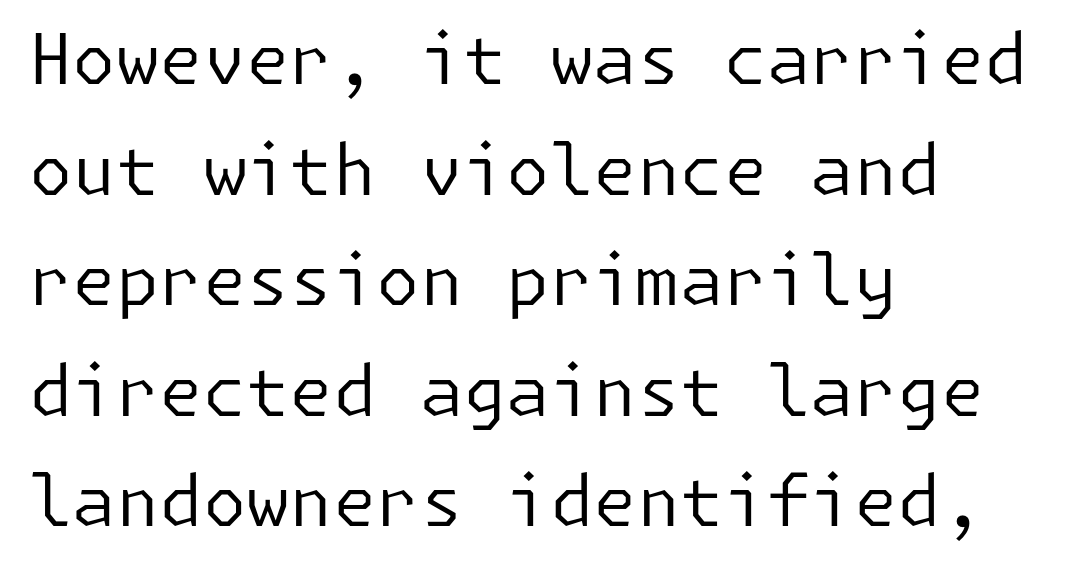
Any mark beneath the type? The region is blank. The rag falls on the right side of this text block. Nothing heavy about these letters — not bold at all. Is the letter spacing exaggerated? No — it looks like the ordinary default. The designer went with a sans here, leaving each stem footless. A typesetter would mark this as roman, not italic.
